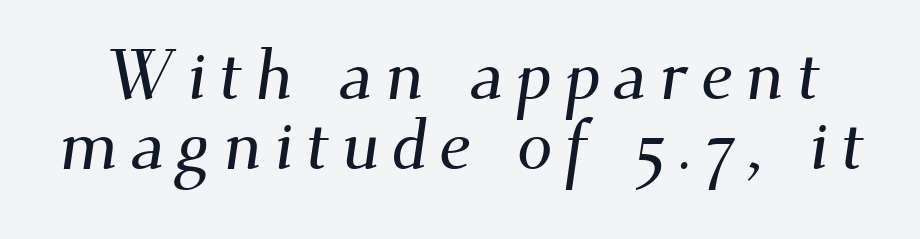
Q: Is the typeface a serif or a sans-serif typeface? A: Serif.
Q: Is the text underlined? A: No.
Q: Is the spacing between lines tight, normal or loose? A: Tight.
Q: Width (condensed, normal, or wide)? A: Normal.
Q: Stroke contrast? A: Medium.
Q: x-height? A: Small.
Q: Monospaced? A: No.
